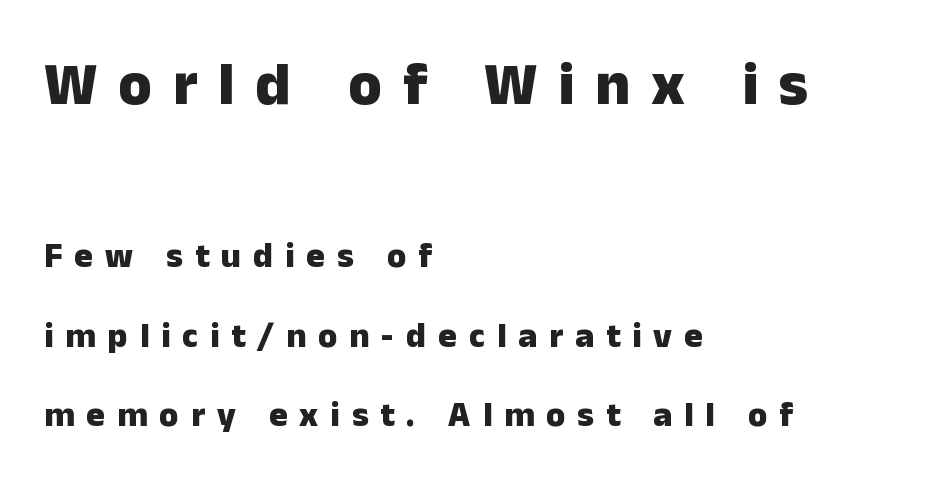
Q: Is the text bold? A: Yes.
Q: Is the text italic (slanted)? A: No, it is upright.
Q: Is the typeface a serif or a sans-serif typeface? A: Sans-serif.
Q: Is the text underlined? A: No.
Q: How is the paragraph aligned? A: Left-aligned.
Q: Is the spacing between letters normal or unusually wide? A: Unusually wide.
Q: Is the spacing between lines tight, normal or loose? A: Loose.
Q: Which block of text is set in a larger size, the first (top) or the second (bottom)? A: The first (top) one.
Q: Width (condensed, normal, or wide)? A: Normal.
Q: Stroke contrast? A: Low.
Q: x-height? A: Medium.
Q: Monospaced? A: No.
